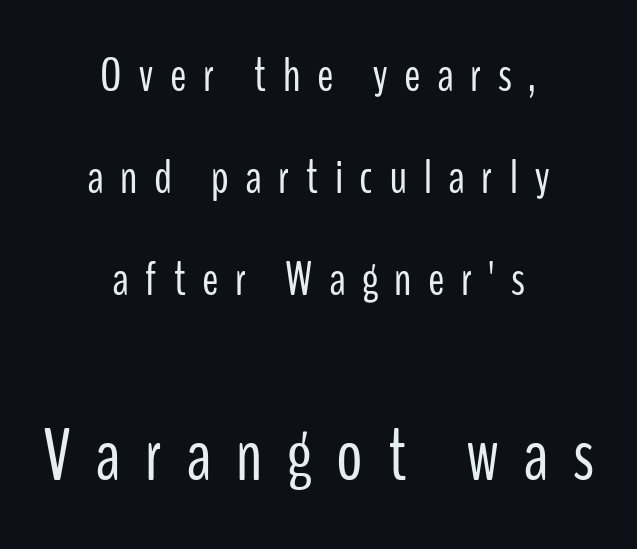
How are the letters spaced? Widely, with obvious added tracking. These lines are rendered in a variable-pitch font. Nobody drew a line under any word here. The specimen reads as upright at a glance. The typeface has the unassuming heft of standard copy or less.
